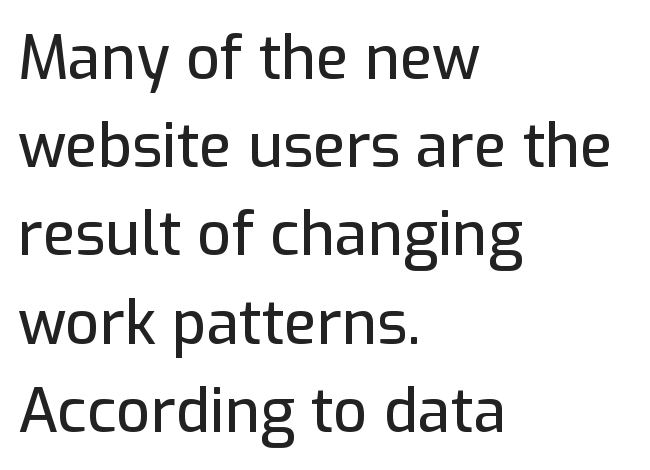
{"serif": "no", "italic": "no", "width": "normal", "stroke_contrast": "low", "x_height": "medium", "monospaced": "no", "underline": "no", "align": "left", "line_spacing": "normal", "line_spacing_ratio": 1.47, "letter_spacing": "normal", "letter_spacing_em": 0.0, "glyph_px": 60}
